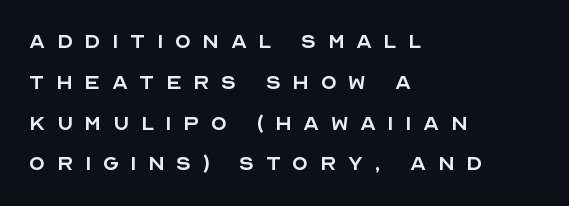
{"italic": "no", "bold": "no", "underline": "no", "align": "left", "line_spacing": "normal", "line_spacing_ratio": 1.57, "letter_spacing": "wide", "letter_spacing_em": 0.44, "glyph_px": 26}
